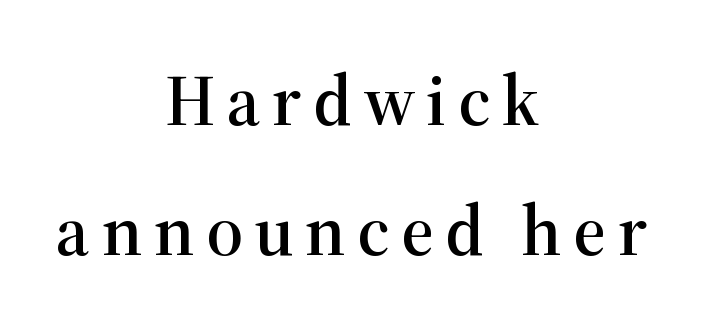
Posture: upright roman. The font family rendered here belongs to the serif group. The passage is arranged like a title page — every line centered. Plain, unruled lines of type. The face used here is proportionally spaced, like ordinary book or web type.
